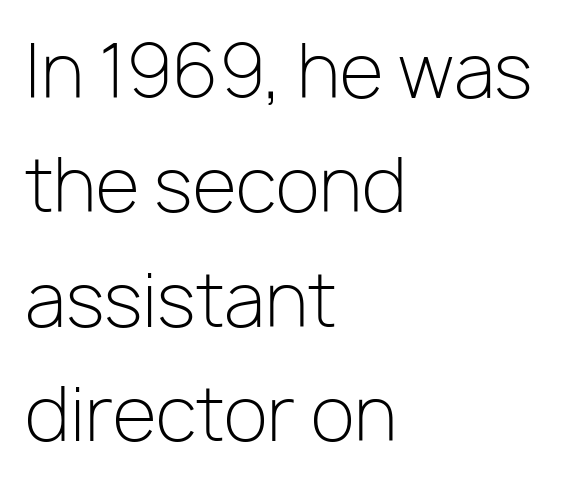
The image shows 72 px light sans-serif type, upright; set left-aligned, normal line spacing (1.59x), normal letter spacing, not underlined; low stroke contrast and a medium x-height.
